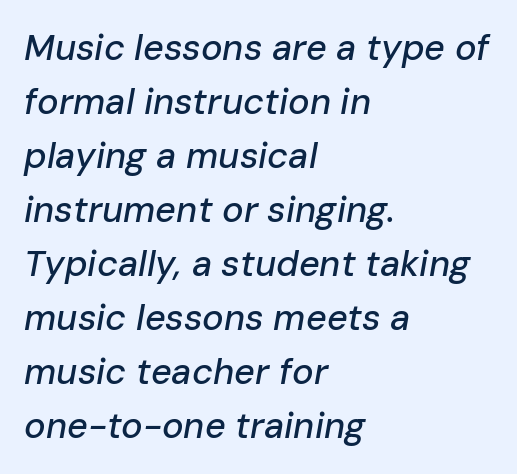
Q: Is the text italic (slanted)? A: Yes, it leans right by about 10 degrees.
Q: Is the text underlined? A: No.
Q: How is the paragraph aligned? A: Left-aligned.
Q: Is the spacing between letters normal or unusually wide? A: Normal.
Q: Is the spacing between lines tight, normal or loose? A: Normal.
Q: Width (condensed, normal, or wide)? A: Normal.
Q: Stroke contrast? A: Low.
Q: x-height? A: Medium.
Q: Monospaced? A: No.
